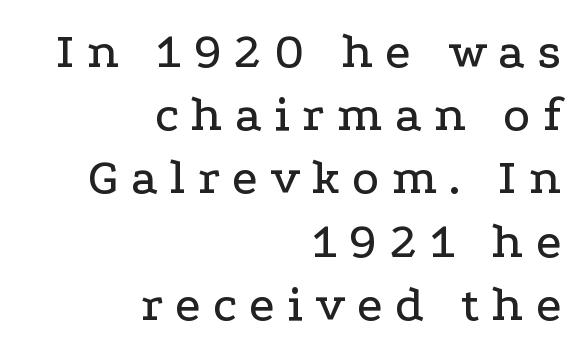
Rendered with straight, roman letterforms. Quick note: underline off. Proportional: the letters do not fall into vertical columns. A student would call this right alignment; a typographer would say flush right, rag left.
